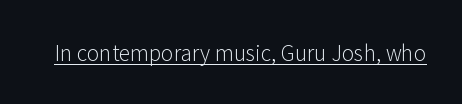
{"italic": "no", "bold": "no", "underline": "yes", "letter_spacing": "normal", "letter_spacing_em": 0.0, "glyph_px": 21}
